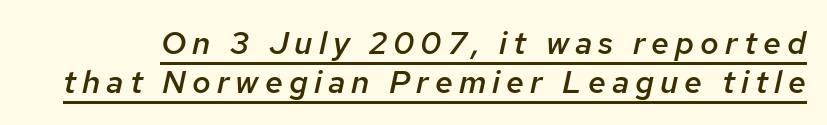
The image shows 32 px semibold type, italic (leaning right); set line spacing 1.22x, underlined; low stroke contrast and a medium x-height.
